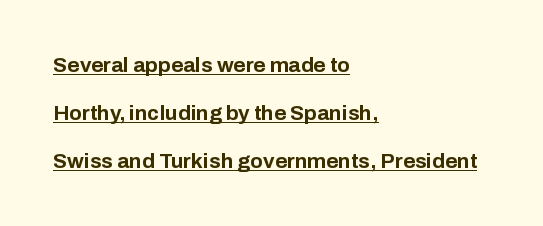
The image shows 21 px bold type, upright; set left-aligned, loose line spacing (2.28x), normal letter spacing, underlined.
